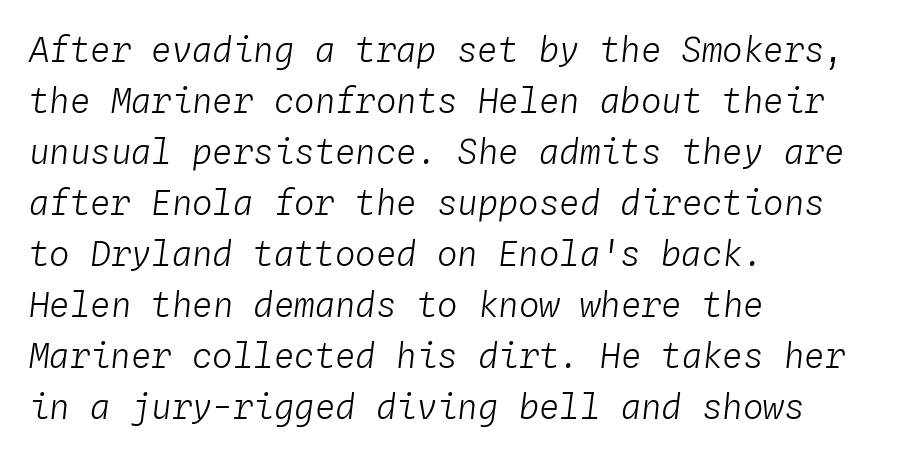
The image shows 34 px light type, italic (leaning right), monospaced; set left-aligned, normal line spacing (1.5x), normal letter spacing, not underlined; low stroke contrast and a medium x-height.
